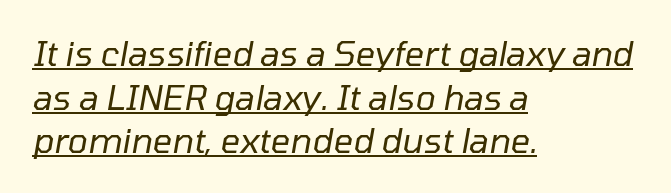
{"italic": "yes", "lean": "right", "slant_degrees": 10, "bold": "no", "weight": "regular", "width": "normal", "stroke_contrast": "low", "x_height": "medium", "monospaced": "no", "underline": "yes", "align": "left", "line_spacing": "normal", "line_spacing_ratio": 1.28, "letter_spacing": "normal", "letter_spacing_em": 0.0, "glyph_px": 34}
